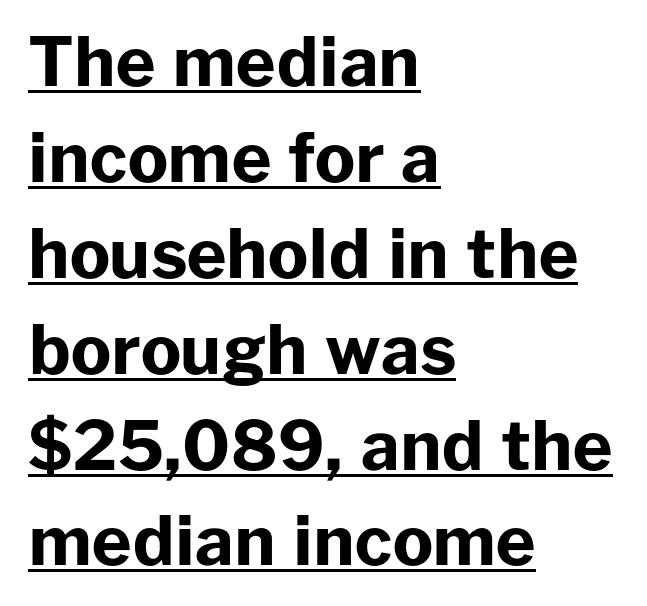
Default kerning and tracking; the words read as compact shapes. The typeface chosen for these lines omits serifs. Every stem runs plumb, perpendicular to the baseline. The typesetter chose a ragged-right arrangement here.
